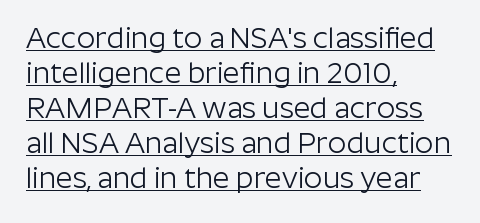
{"serif": "no", "italic": "no", "bold": "no", "weight": "light", "width": "normal", "stroke_contrast": "low", "x_height": "medium", "monospaced": "no", "underline": "yes", "align": "left", "line_spacing_ratio": 1.21, "letter_spacing": "normal", "letter_spacing_em": 0.0, "glyph_px": 29}
